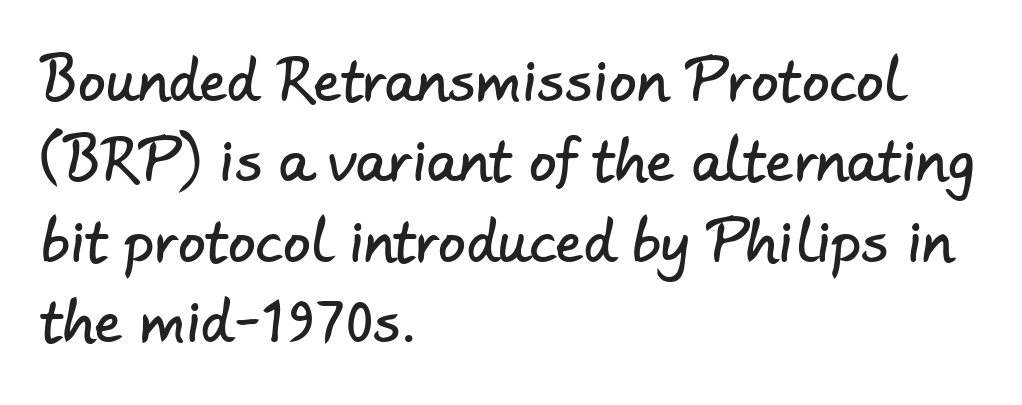
Q: Is the typeface a serif or a sans-serif typeface? A: Sans-serif.
Q: Is the text underlined? A: No.
Q: How is the paragraph aligned? A: Left-aligned.
Q: Is the spacing between letters normal or unusually wide? A: Normal.
Q: Is the spacing between lines tight, normal or loose? A: Normal.
Q: Width (condensed, normal, or wide)? A: Normal.
Q: Stroke contrast? A: Low.
Q: x-height? A: Small.
Q: Monospaced? A: No.
